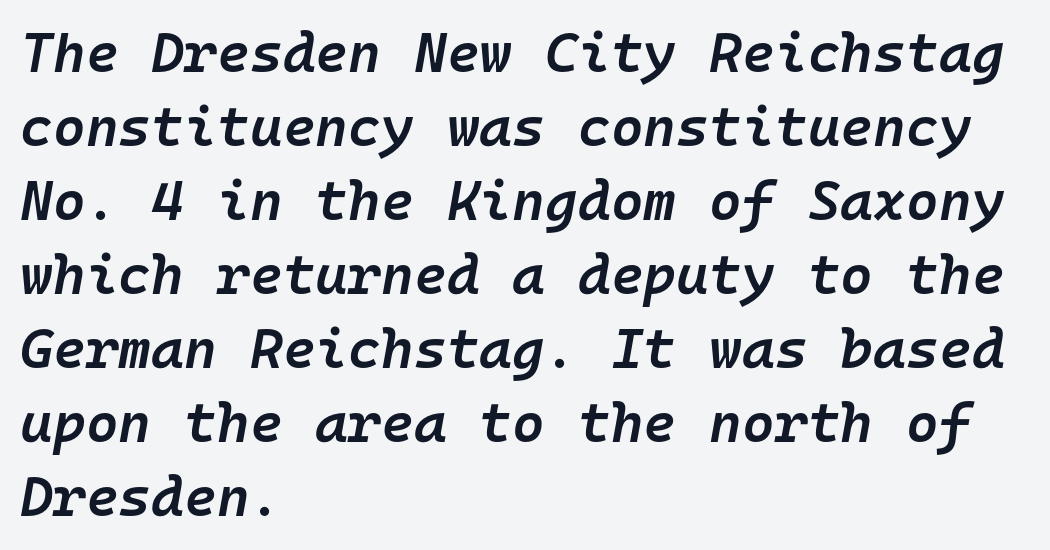
Q: Is the text bold? A: Semi-bold.
Q: Is the text italic (slanted)? A: Yes, it leans right by about 10 degrees.
Q: Is the text underlined? A: No.
Q: How is the paragraph aligned? A: Left-aligned.
Q: Is the spacing between letters normal or unusually wide? A: Normal.
Q: Is the spacing between lines tight, normal or loose? A: Normal.
Q: Width (condensed, normal, or wide)? A: Normal.
Q: Stroke contrast? A: Low.
Q: x-height? A: Medium.
Q: Monospaced? A: Yes.
